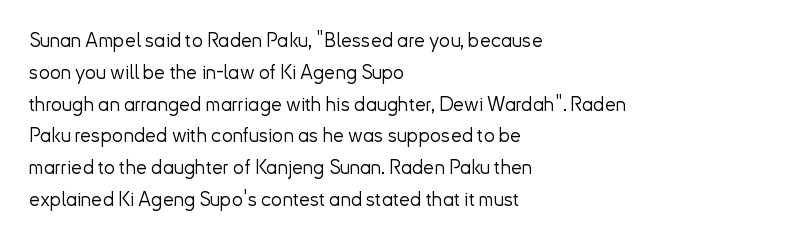
{"italic": "no", "bold": "no", "underline": "no", "align": "left", "line_spacing": "normal", "line_spacing_ratio": 1.59, "letter_spacing": "normal", "letter_spacing_em": 0.0, "glyph_px": 20}
